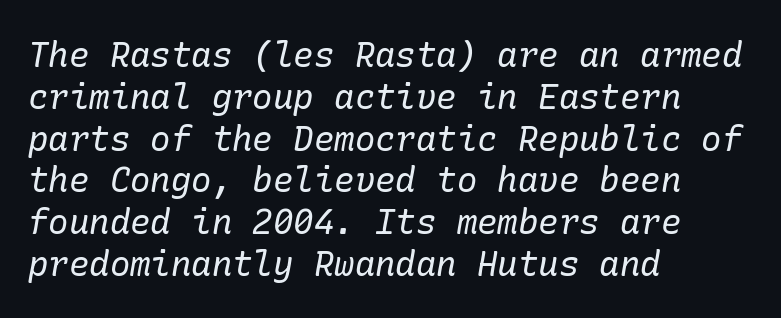
The image shows 34 px regular-weight type, italic (leaning right); set left-aligned, line spacing 1.23x, normal letter spacing, not underlined; low stroke contrast and a medium x-height.
